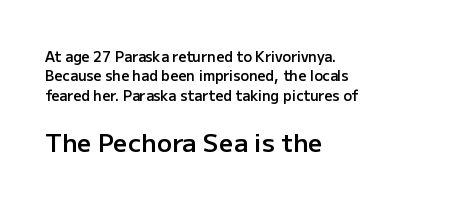
This is the in-between weight designers call semibold or demi. How would I describe the line gaps? Plain and ordinary. The rendering enlarges the type as you move from the upper chunk to the lower. Every row of glyphs begins at an identical x-position on the left. The specimen omits any rule beneath the text block's lines.
